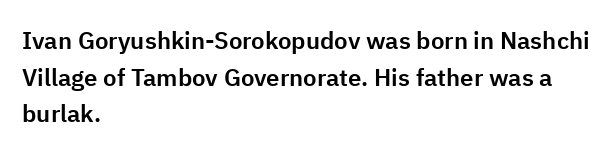
The image shows 24 px text type, upright; set left-aligned, normal line spacing (1.53x), normal letter spacing, not underlined.
